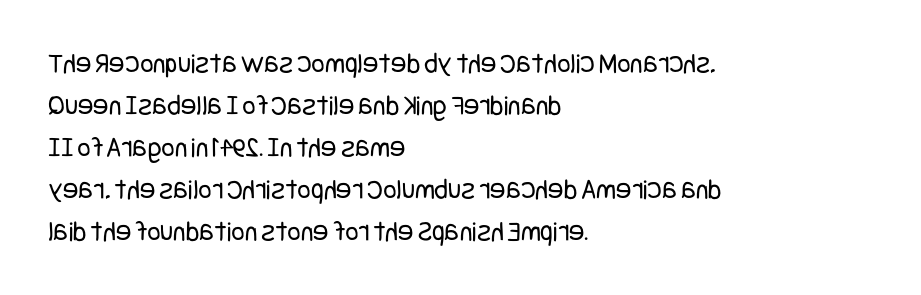
Q: Is the text bold? A: No.
Q: Is the text italic (slanted)? A: No, it is upright.
Q: Is the typeface a serif or a sans-serif typeface? A: Sans-serif.
Q: Is the text underlined? A: No.
Q: How is the paragraph aligned? A: Left-aligned.
Q: Is the spacing between letters normal or unusually wide? A: Normal.
Q: Is the spacing between lines tight, normal or loose? A: Normal.
Q: Width (condensed, normal, or wide)? A: Condensed.
Q: Stroke contrast? A: Low.
Q: x-height? A: Large.
